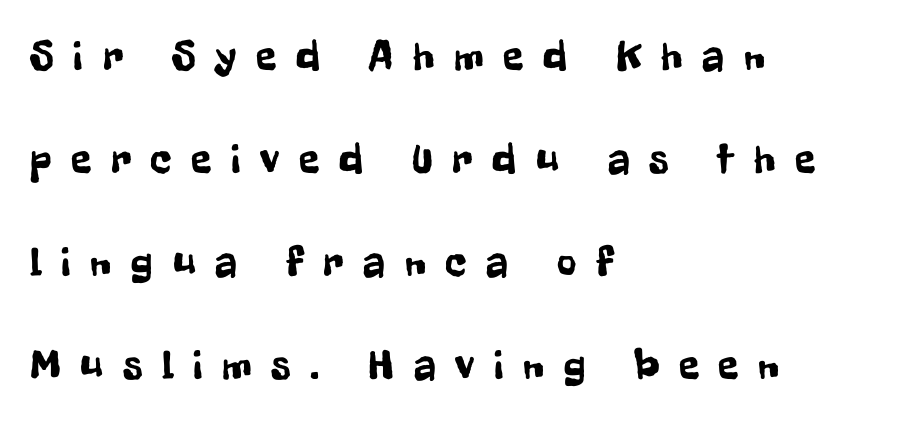
Display-style spreading of the glyphs; the letterfit is very open. Compared with typical paragraphs, the rows here are farther apart. Alignment: flush left. Each letter keeps its own natural width here, so spacing adapts to shape. Vertical strokes here are truly vertical.
